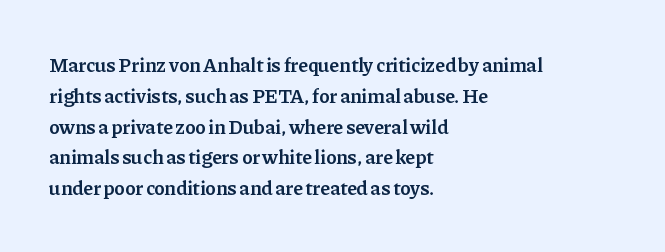
{"italic": "no", "bold": "semi", "underline": "no", "align": "left", "line_spacing": "normal", "line_spacing_ratio": 1.54, "letter_spacing": "normal", "letter_spacing_em": 0.0, "glyph_px": 20}
